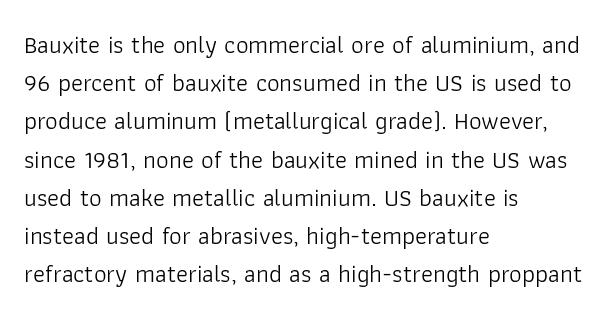
{"italic": "no", "bold": "no", "underline": "no", "align": "left", "line_spacing": "normal", "line_spacing_ratio": 1.53, "letter_spacing": "normal", "letter_spacing_em": 0.0, "glyph_px": 25}
